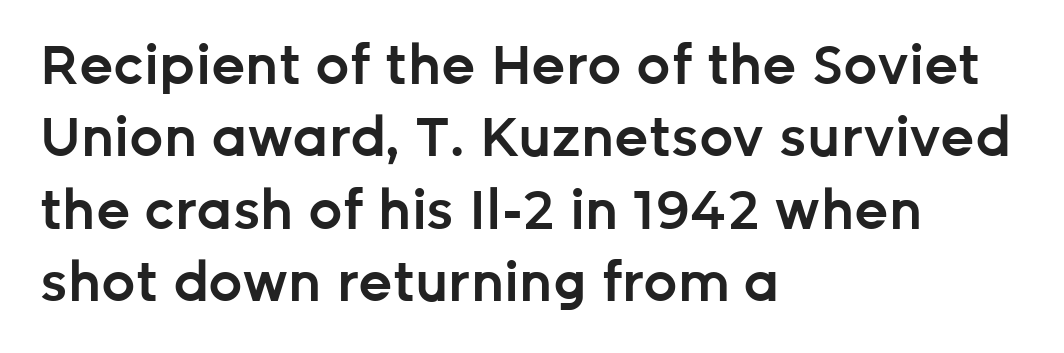
Q: Is the text bold? A: Semi-bold.
Q: Is the text italic (slanted)? A: No, it is upright.
Q: Is the typeface a serif or a sans-serif typeface? A: Sans-serif.
Q: Is the text underlined? A: No.
Q: How is the paragraph aligned? A: Left-aligned.
Q: Is the spacing between letters normal or unusually wide? A: Normal.
Q: Is the spacing between lines tight, normal or loose? A: Normal.
Q: Width (condensed, normal, or wide)? A: Normal.
Q: Stroke contrast? A: Low.
Q: x-height? A: Medium.
Q: Monospaced? A: No.
